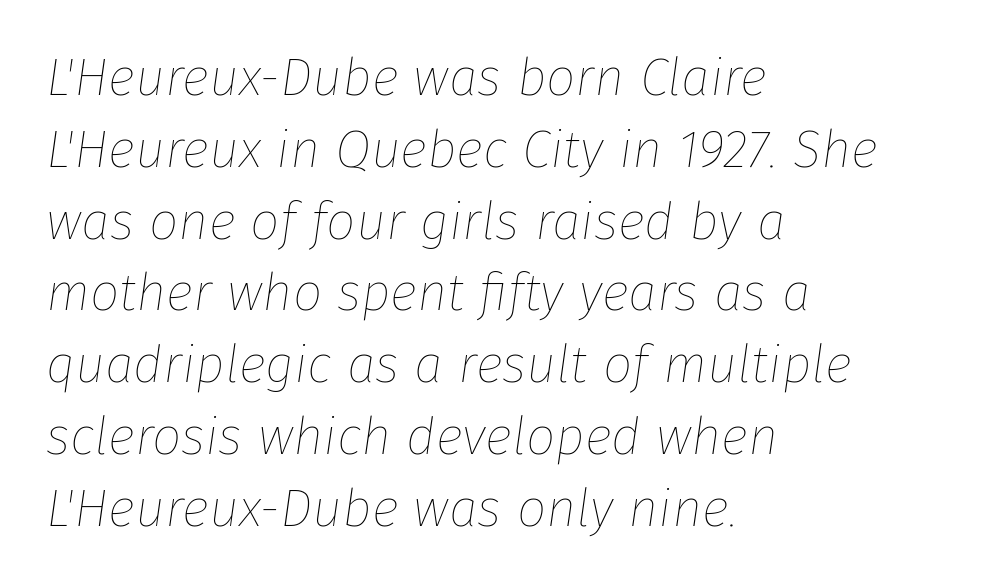
A typesetter would call this proportional, since set widths differ per character. How would I describe the line gaps? Plain and ordinary. Vertical stems look standard width or narrower in stroke. Spacing between characters is what you'd get straight out of the box. Check the space under the baseline: it is left empty. A typesetter would mark this as italic.
